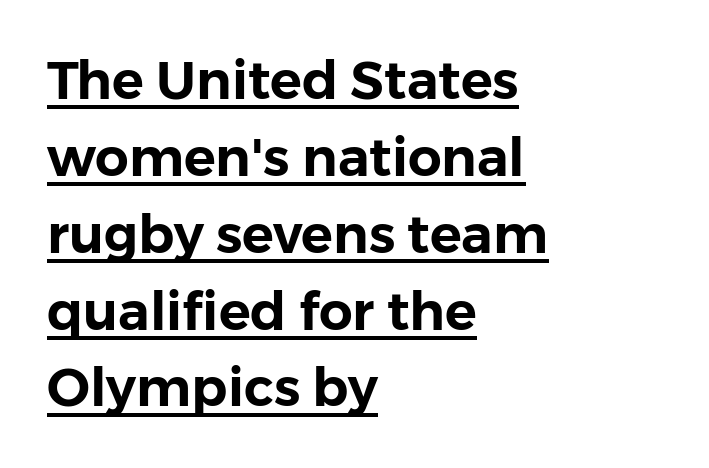
Q: Is the text italic (slanted)? A: No, it is upright.
Q: Is the typeface a serif or a sans-serif typeface? A: Sans-serif.
Q: Is the text underlined? A: Yes.
Q: How is the paragraph aligned? A: Left-aligned.
Q: Is the spacing between letters normal or unusually wide? A: Normal.
Q: Is the spacing between lines tight, normal or loose? A: Normal.
Q: Width (condensed, normal, or wide)? A: Normal.
Q: Stroke contrast? A: Low.
Q: x-height? A: Medium.
Q: Monospaced? A: No.
